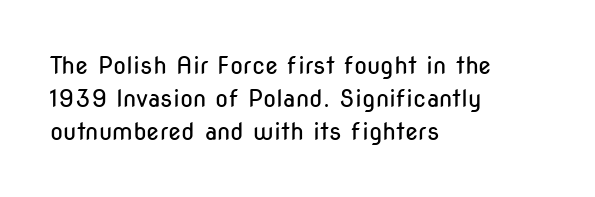
Q: Is the text bold? A: No.
Q: Is the text italic (slanted)? A: No, it is upright.
Q: Is the text underlined? A: No.
Q: How is the paragraph aligned? A: Left-aligned.
Q: Is the spacing between letters normal or unusually wide? A: Normal.
Q: Is the spacing between lines tight, normal or loose? A: Normal.
